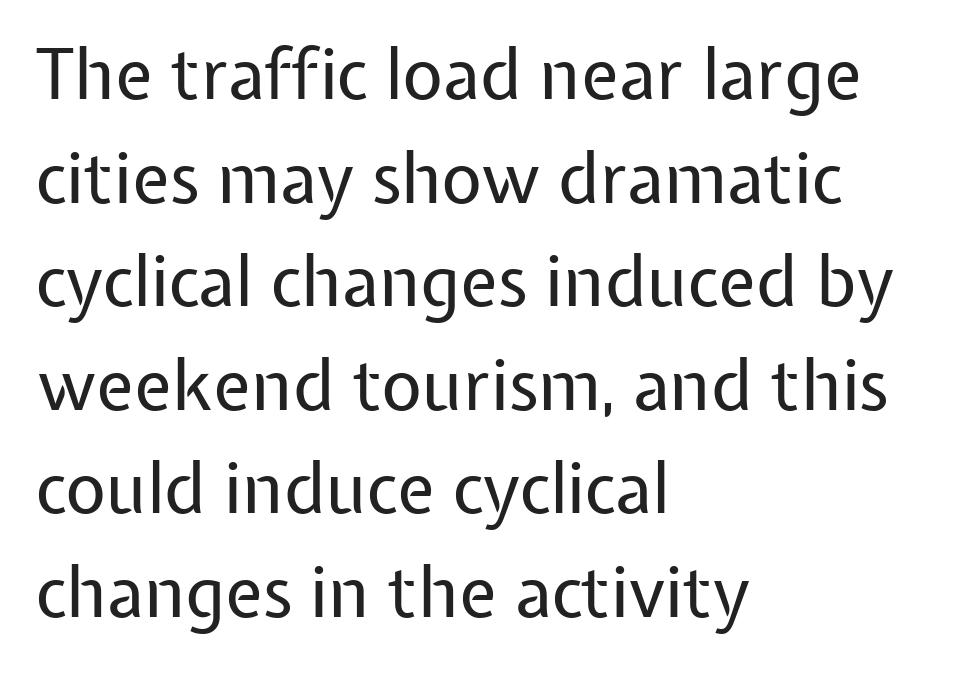
{"serif": "no", "italic": "no", "bold": "no", "weight": "regular", "width": "normal", "stroke_contrast": "low", "x_height": "medium", "monospaced": "no", "underline": "no", "align": "left", "line_spacing": "normal", "line_spacing_ratio": 1.48, "letter_spacing": "normal", "letter_spacing_em": 0.0, "glyph_px": 70}
